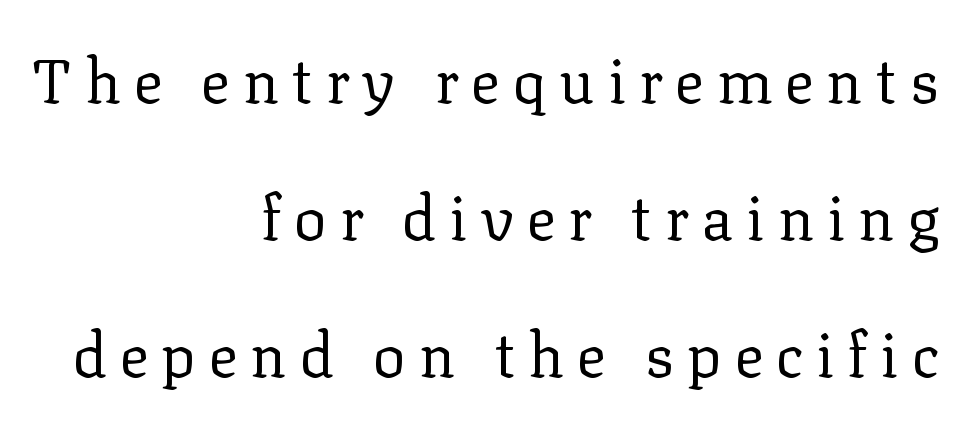
Q: Is the text bold? A: No.
Q: Is the text italic (slanted)? A: No, it is upright.
Q: Is the typeface a serif or a sans-serif typeface? A: Serif.
Q: Is the text underlined? A: No.
Q: How is the paragraph aligned? A: Right-aligned.
Q: Is the spacing between letters normal or unusually wide? A: Unusually wide.
Q: Is the spacing between lines tight, normal or loose? A: Loose.
Q: Width (condensed, normal, or wide)? A: Normal.
Q: Stroke contrast? A: Low.
Q: x-height? A: Medium.
Q: Monospaced? A: No.
